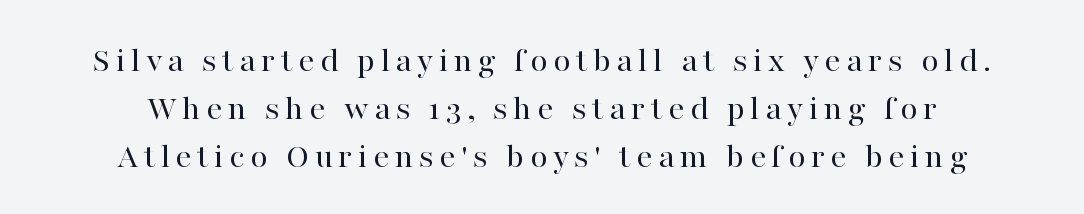
This is the regular roman posture of the typeface. Type style note: has serifs. Any mark beneath the type? The region is blank. The passage is arranged like a title page — every line centered. Think of a printed novel: that variable character pitch is what you see here. Is the type heavy? It reads as light-to-regular instead.
